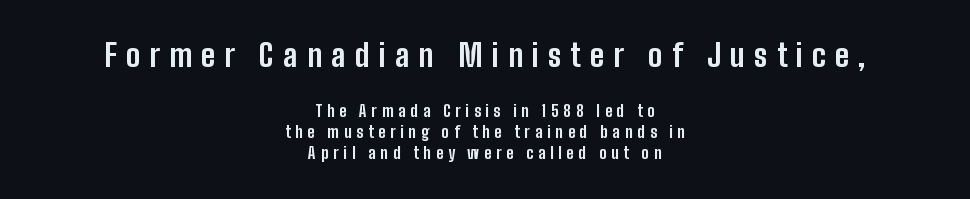
Q: Is the text bold? A: Yes.
Q: Is the text italic (slanted)? A: No, it is upright.
Q: Is the typeface a serif or a sans-serif typeface? A: Sans-serif.
Q: Is the text underlined? A: No.
Q: How is the paragraph aligned? A: Centered.
Q: Is the spacing between letters normal or unusually wide? A: Unusually wide.
Q: Is the spacing between lines tight, normal or loose? A: Normal.
Q: Which block of text is set in a larger size, the first (top) or the second (bottom)? A: The first (top) one.
Q: Width (condensed, normal, or wide)? A: Condensed.
Q: Stroke contrast? A: Low.
Q: x-height? A: Medium.
Q: Monospaced? A: No.
